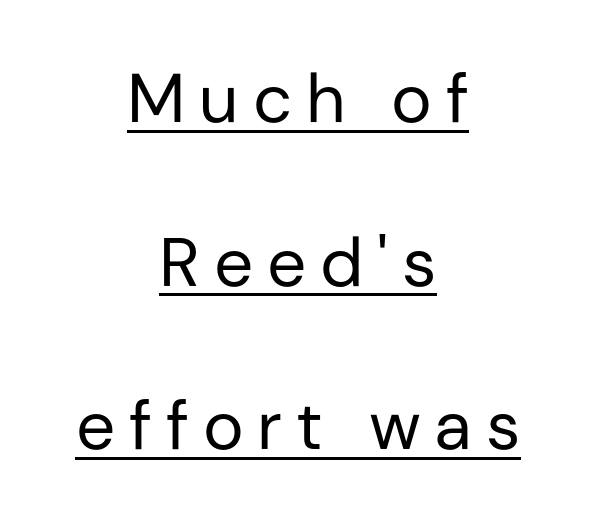
Q: Is the text bold? A: No.
Q: Is the text italic (slanted)? A: No, it is upright.
Q: Is the typeface a serif or a sans-serif typeface? A: Sans-serif.
Q: Is the text underlined? A: Yes.
Q: How is the paragraph aligned? A: Centered.
Q: Is the spacing between letters normal or unusually wide? A: Unusually wide.
Q: Is the spacing between lines tight, normal or loose? A: Loose.
Q: Width (condensed, normal, or wide)? A: Normal.
Q: Stroke contrast? A: Low.
Q: x-height? A: Medium.
Q: Monospaced? A: No.
